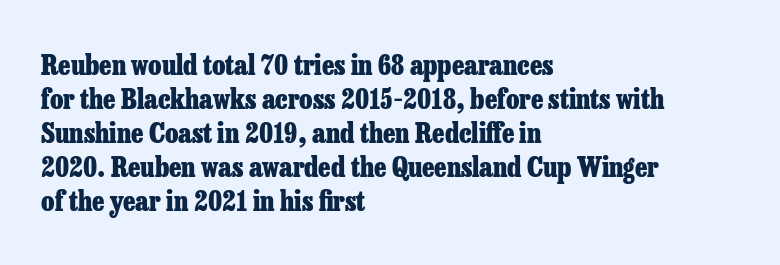
The image shows 27 px bold type, upright; set left-aligned, normal line spacing (1.26x), normal letter spacing, not underlined.
